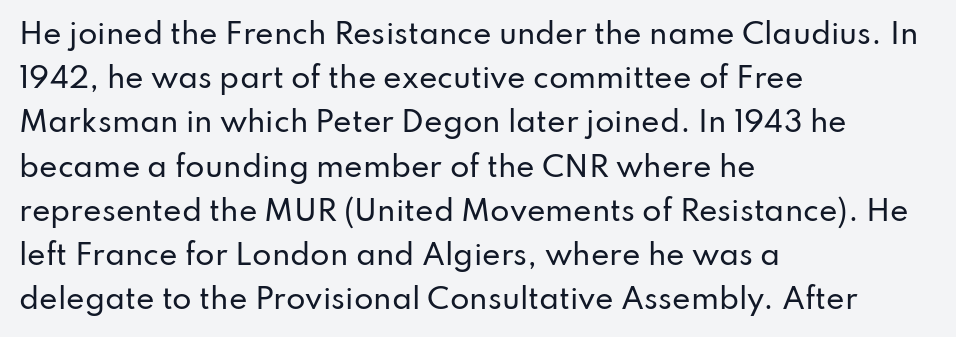
{"serif": "no", "italic": "no", "width": "normal", "stroke_contrast": "low", "x_height": "small", "monospaced": "no", "underline": "no", "align": "left", "line_spacing": "normal", "line_spacing_ratio": 1.58, "letter_spacing": "normal", "letter_spacing_em": 0.0, "glyph_px": 28}
